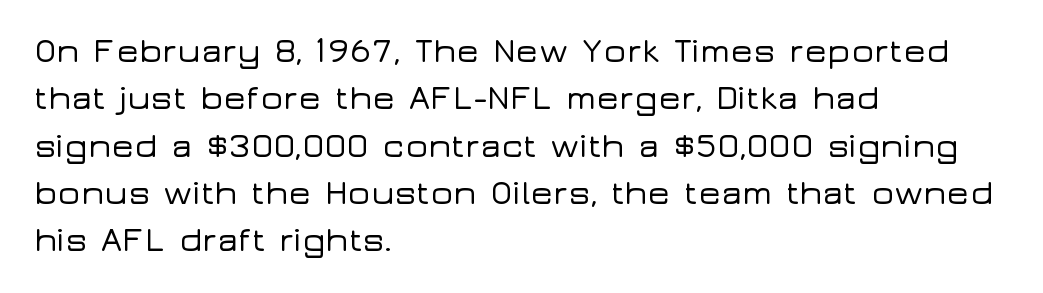
The image shows 34 px wide sans-serif type, upright; set left-aligned, normal line spacing (1.39x), normal letter spacing, not underlined; low stroke contrast and a medium x-height.
